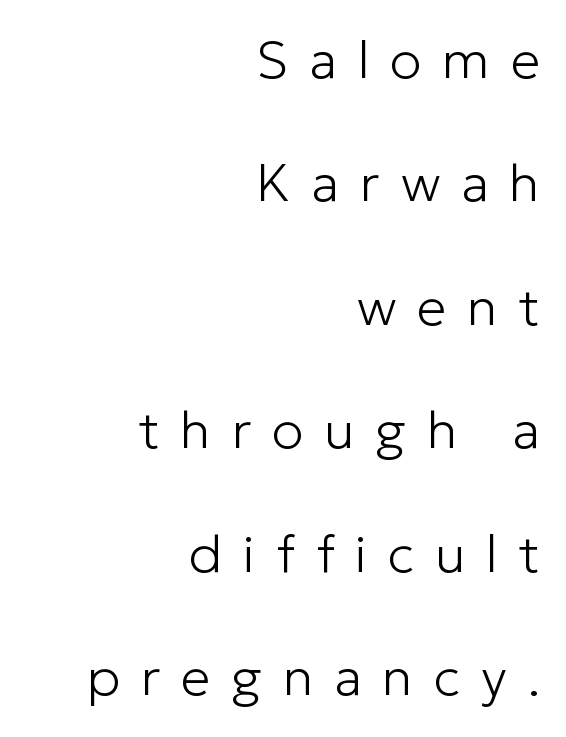
Letterform terminals end flat and unadorned throughout the passage. The zone under the glyphs is completely vacant. The font is comparable to plain body text, perhaps lighter. There is plenty of visible air inserted between adjacent glyphs. These lines are rendered in a variable-pitch font.
